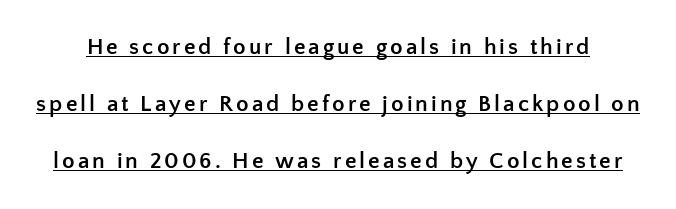
The image shows 23 px bold type, upright; set loose line spacing (2.48x), underlined.
